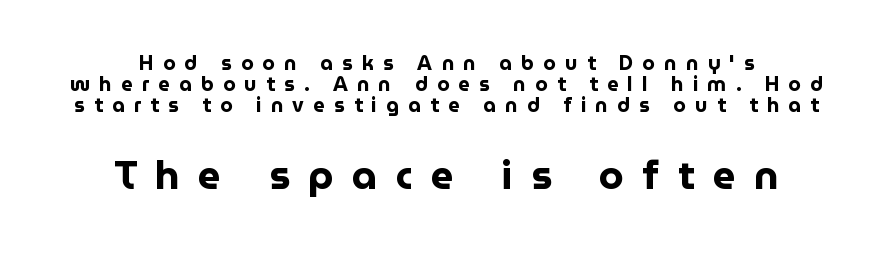
The image shows 40 px bold sans-serif type, upright; set centered, tight line spacing (1.06x), unusually wide letter spacing (+0.46 em), not underlined; the second (bottom) block is 2.0x larger; low stroke contrast and a medium x-height.
